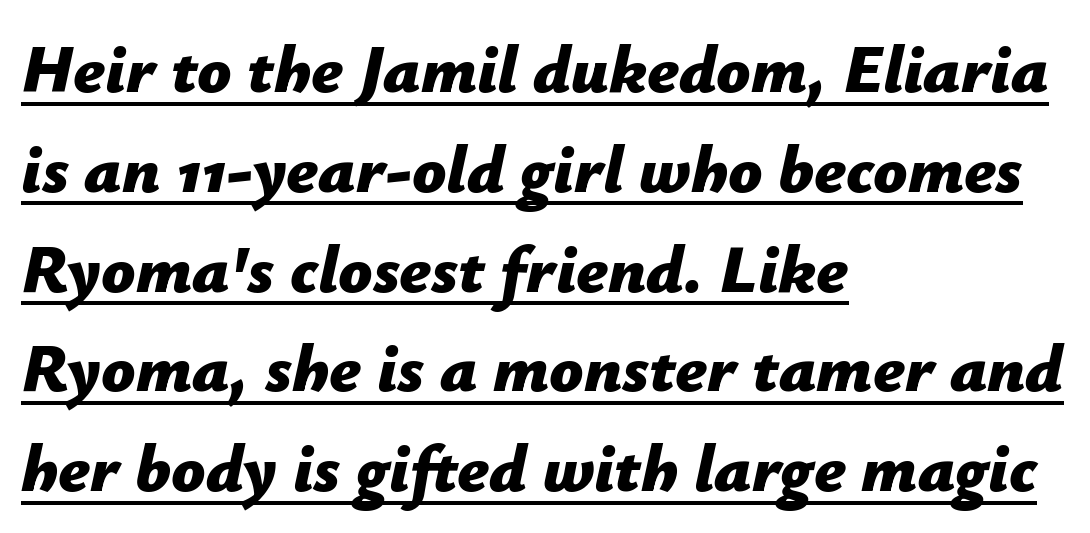
Letter spacing: default. Line spacing here is normal. Emphasis-style slanted type is in use. Notice how the passage keeps a crisp vertical edge on the left only.
